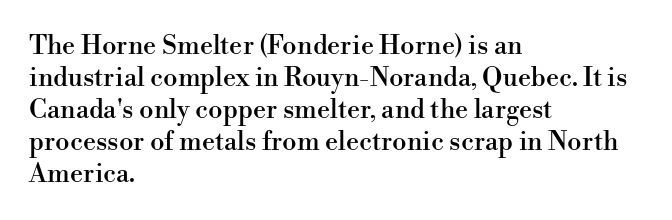
Q: Is the text italic (slanted)? A: No, it is upright.
Q: Is the text underlined? A: No.
Q: How is the paragraph aligned? A: Left-aligned.
Q: Is the spacing between letters normal or unusually wide? A: Normal.
